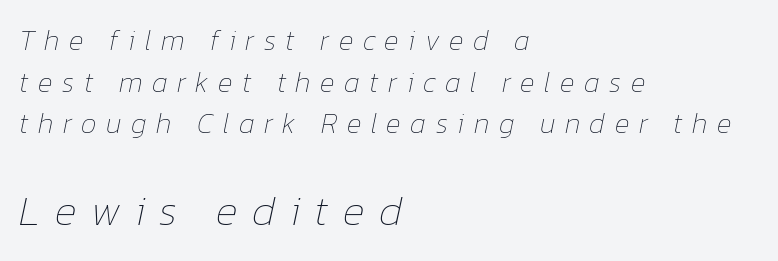
The image shows 42 px thin type, italic (leaning right); set left-aligned, normal line spacing (1.49x), unusually wide letter spacing (+0.34 em), not underlined; the second (bottom) block is 1.5x larger; low stroke contrast and a medium x-height.
